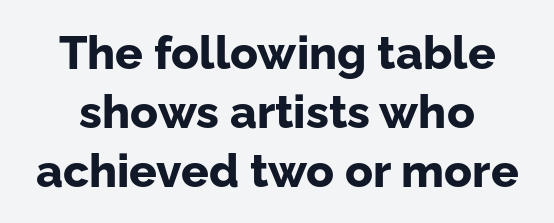
{"serif": "no", "italic": "no", "bold": "yes", "weight": "bold", "width": "normal", "stroke_contrast": "low", "x_height": "medium", "monospaced": "no", "underline": "no", "line_spacing": "normal", "line_spacing_ratio": 1.28, "letter_spacing": "normal", "letter_spacing_em": 0.0, "glyph_px": 46}
